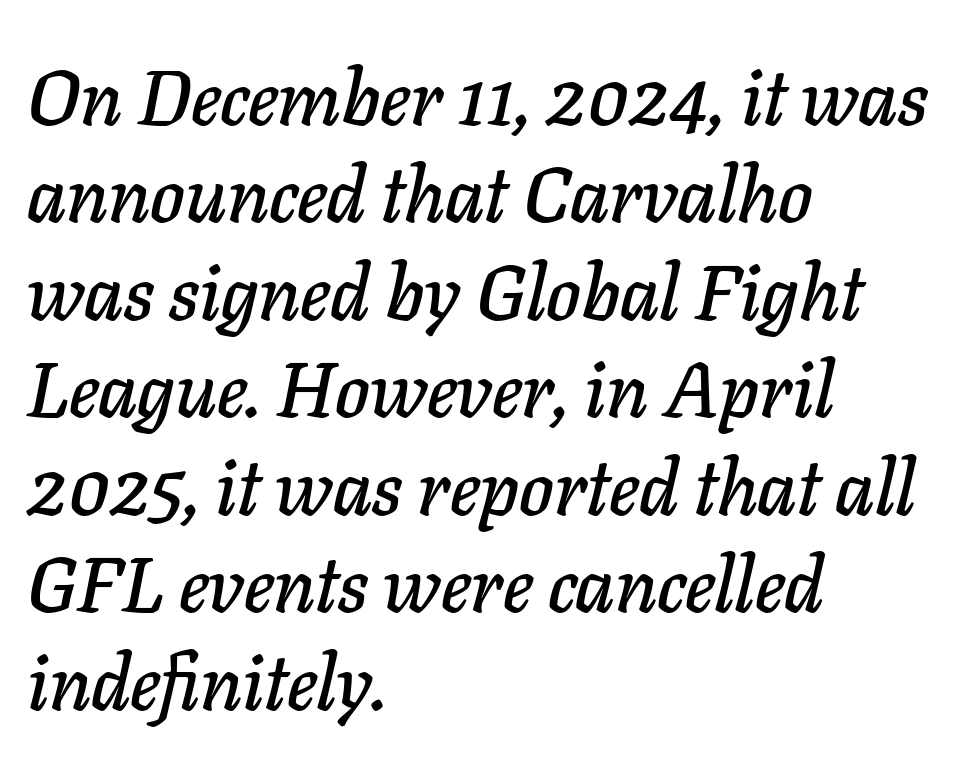
Q: Is the text italic (slanted)? A: Yes, it leans right by about 11 degrees.
Q: Is the text underlined? A: No.
Q: How is the paragraph aligned? A: Left-aligned.
Q: Is the spacing between letters normal or unusually wide? A: Normal.
Q: Is the spacing between lines tight, normal or loose? A: Normal.
Q: Width (condensed, normal, or wide)? A: Normal.
Q: Stroke contrast? A: Low.
Q: x-height? A: Medium.
Q: Monospaced? A: No.
